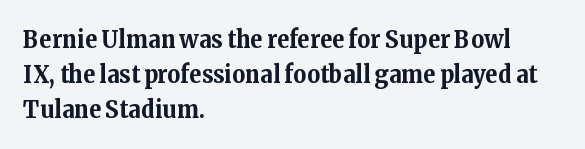
Here the glyphs are tracked normally, forming tight word shapes. Posture: upright roman. Plain, unruled lines of type. Leading matches the norm, producing a regular column.
